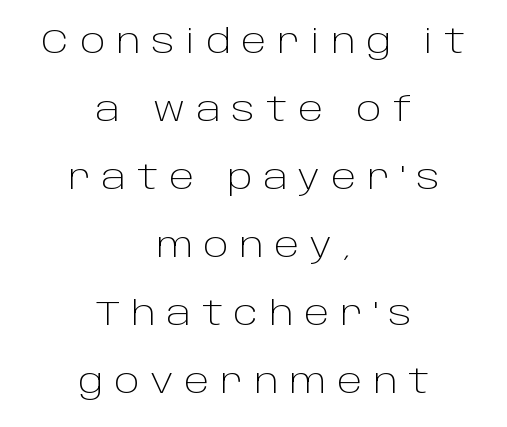
Q: Is the text bold? A: No.
Q: Is the text italic (slanted)? A: No, it is upright.
Q: Is the typeface a serif or a sans-serif typeface? A: Sans-serif.
Q: Is the text underlined? A: No.
Q: How is the paragraph aligned? A: Centered.
Q: Is the spacing between letters normal or unusually wide? A: Unusually wide.
Q: Is the spacing between lines tight, normal or loose? A: Loose.
Q: Width (condensed, normal, or wide)? A: Normal.
Q: Stroke contrast? A: Low.
Q: x-height? A: Large.
Q: Monospaced? A: No.
